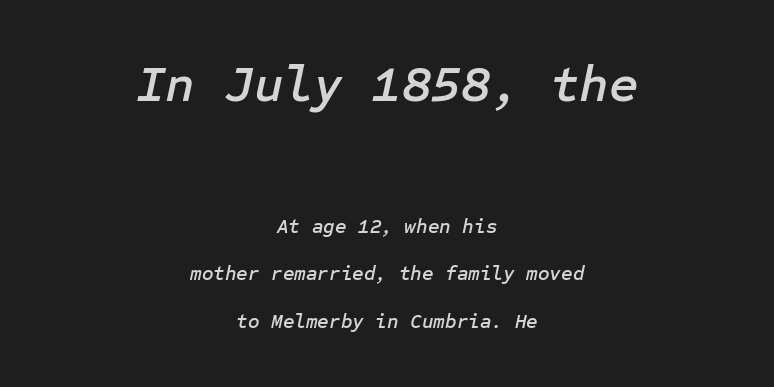
The image shows 51 px text type, italic (leaning right); set centered, loose line spacing (2.36x), normal letter spacing, not underlined; the first (top) block is 2.55x larger; low stroke contrast and a medium x-height.
